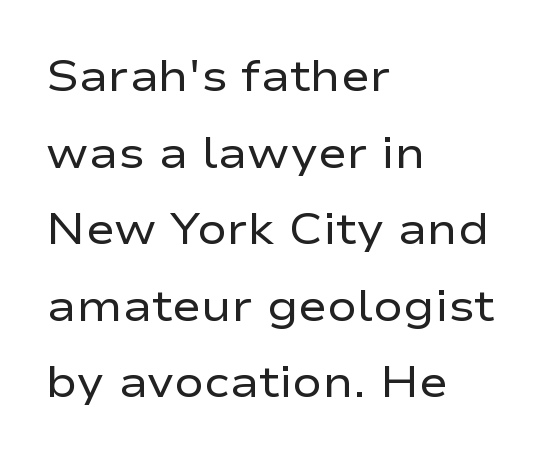
{"serif": "no", "italic": "no", "bold": "no", "weight": "regular", "width": "wide", "stroke_contrast": "low", "x_height": "medium", "monospaced": "no", "underline": "no", "align": "left", "line_spacing_ratio": 1.74, "letter_spacing": "normal", "letter_spacing_em": 0.0, "glyph_px": 44}
